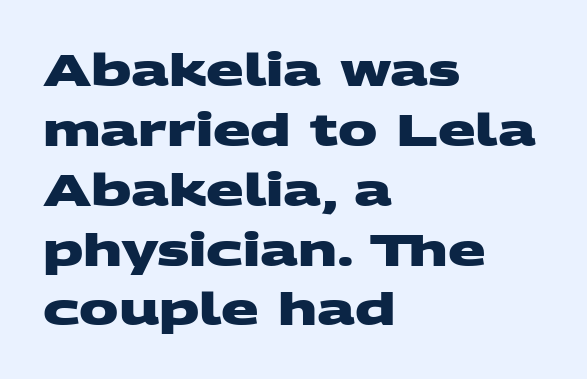
Spacing verdict: proportional, widths tailored to each character. Serif or sans? Sans — the stroke terminals are bare. Notice how descenders clear the ascenders below comfortably — that's standard leading. Layout note: lines flush left.
